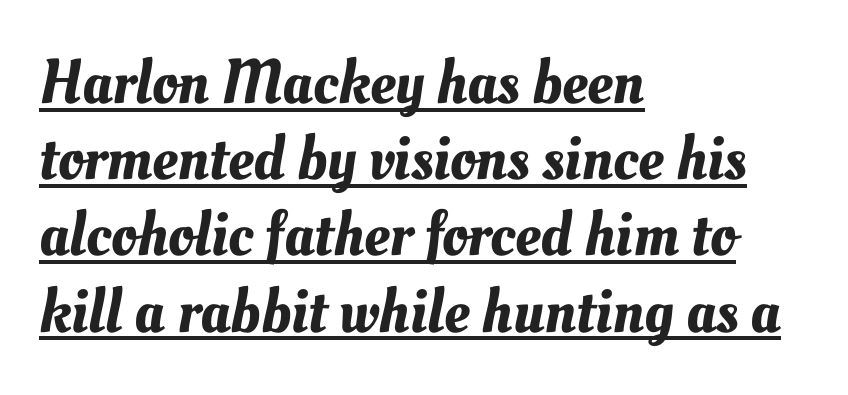
The image shows 63 px text type; set left-aligned, line spacing 1.21x, normal letter spacing, underlined; medium stroke contrast and a small x-height.
